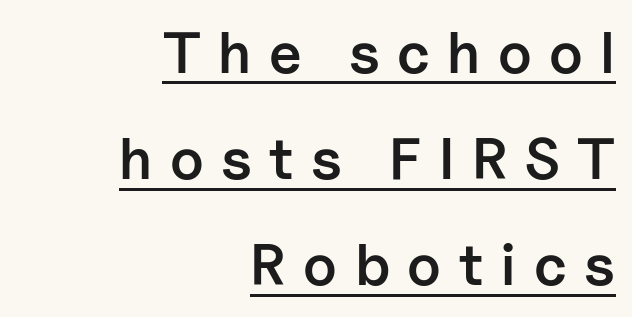
A fair bit of extra ink — the face is semibold, not bold. Emphasis is given by a line drawn under the lettering. Each letter keeps its own natural width here, so spacing adapts to shape. Each line ends at the same right margin while the left side varies. Observe the wide spacing: letters keep a clear distance from each other.
